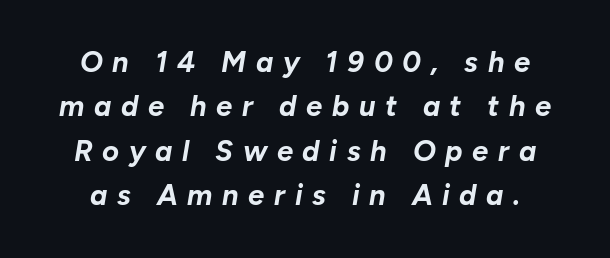
Q: Is the text bold? A: Yes.
Q: Is the text italic (slanted)? A: Yes, it leans right by about 10 degrees.
Q: Is the text underlined? A: No.
Q: Is the spacing between letters normal or unusually wide? A: Unusually wide.
Q: Is the spacing between lines tight, normal or loose? A: Normal.
Q: Width (condensed, normal, or wide)? A: Normal.
Q: Stroke contrast? A: Low.
Q: x-height? A: Medium.
Q: Monospaced? A: No.
